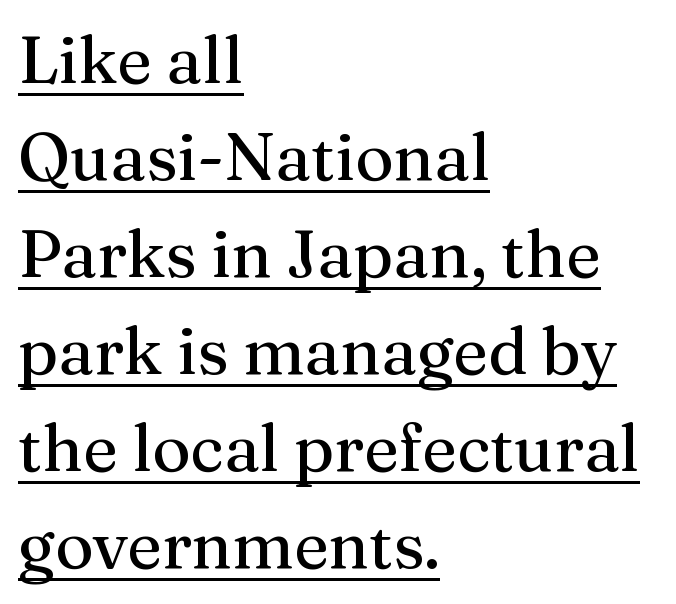
The image shows 66 px serif type, upright; set left-aligned, normal line spacing (1.47x), normal letter spacing, underlined; medium stroke contrast and a medium x-height.
